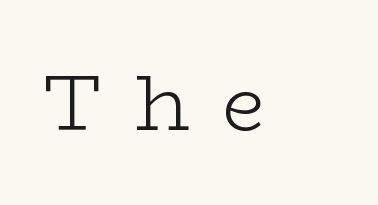
The image shows 78 px light, wide serif type, upright; set unusually wide letter spacing (+0.42 em), not underlined; low stroke contrast and a medium x-height.
